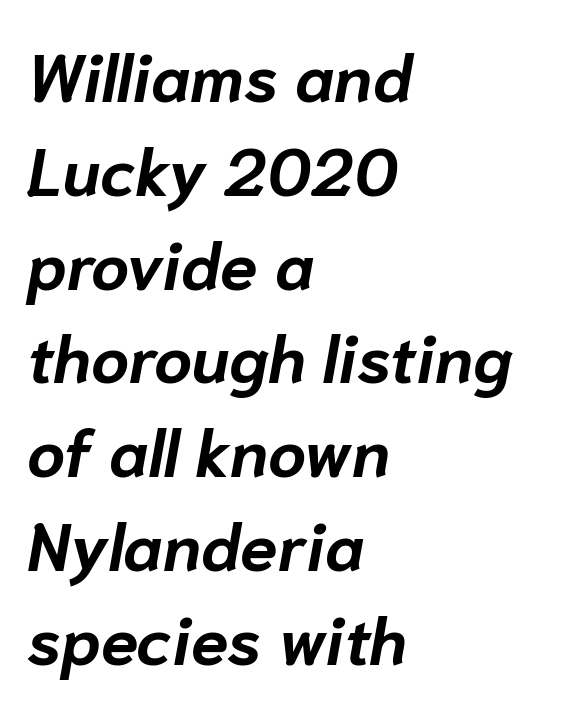
The image shows 67 px bold type, italic (leaning right); set left-aligned, normal line spacing (1.4x), normal letter spacing, not underlined; low stroke contrast and a medium x-height.
